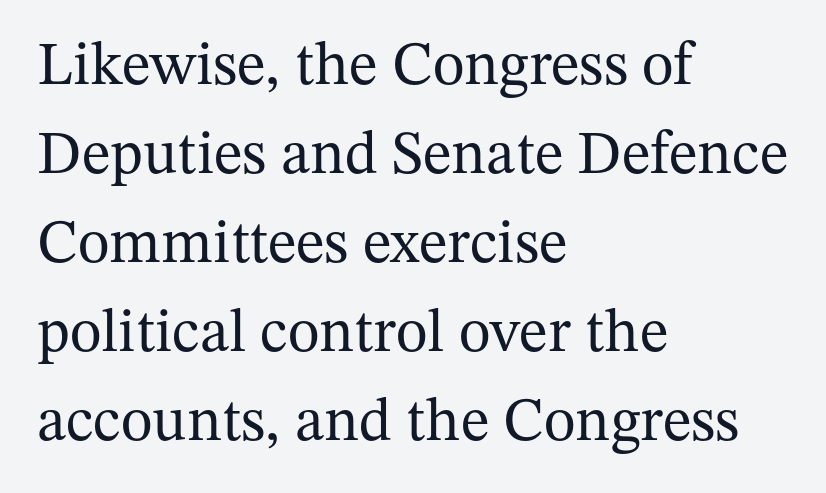
The face used here is proportionally spaced, like ordinary book or web type. Every stem runs plumb, perpendicular to the baseline. The rag falls on the right side of this text block. Reading down the column, the eye jumps a familiar distance to each next line. Typographically, this falls in the serif category. Inter-character spacing is left at the font's built-in metrics.
